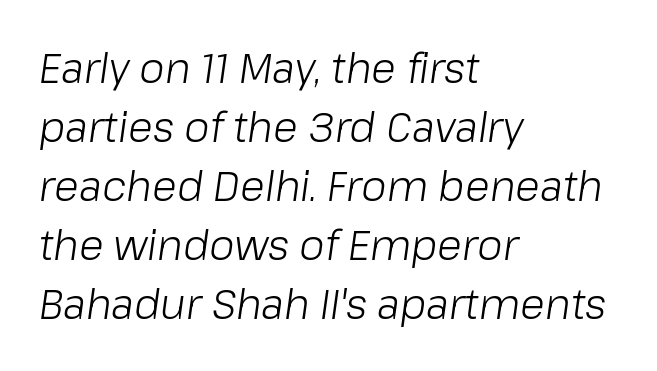
{"italic": "yes", "lean": "right", "slant_degrees": 8, "bold": "no", "weight": "light", "width": "normal", "stroke_contrast": "low", "x_height": "medium", "monospaced": "no", "underline": "no", "align": "left", "line_spacing": "normal", "line_spacing_ratio": 1.44, "letter_spacing": "normal", "letter_spacing_em": 0.0, "glyph_px": 41}
